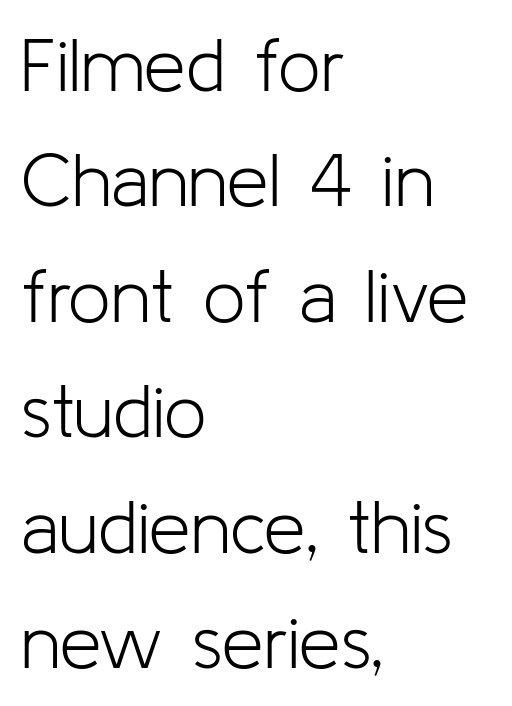
{"serif": "no", "italic": "no", "bold": "no", "weight": "light", "width": "normal", "stroke_contrast": "low", "x_height": "medium", "monospaced": "no", "underline": "no", "align": "left", "line_spacing": "normal", "line_spacing_ratio": 1.54, "letter_spacing": "normal", "letter_spacing_em": 0.0, "glyph_px": 75}
